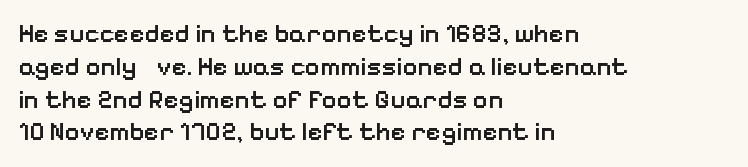
Typesetter's note: demi weight, one step under bold. Casual observation: everything's shoved over to the left. Words float on clear page, feet unadorned. The type sits square on the baseline with zero lean. Evenly set lines give the paragraph a standard silhouette. No extra tracking has been applied to these lines.
